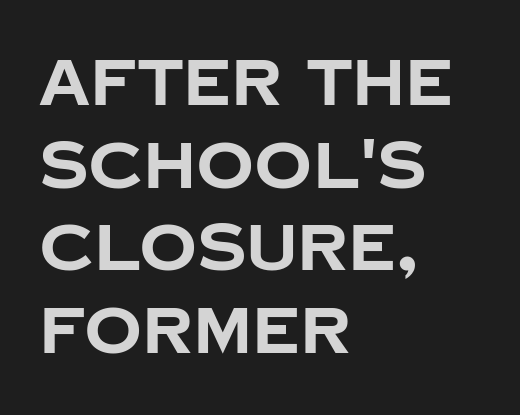
{"serif": "no", "italic": "no", "bold": "yes", "weight": "bold", "width": "normal", "stroke_contrast": "low", "x_height": "large", "monospaced": "no", "underline": "no", "align": "left", "line_spacing": "normal", "line_spacing_ratio": 1.29, "letter_spacing": "normal", "letter_spacing_em": 0.0, "glyph_px": 64}
